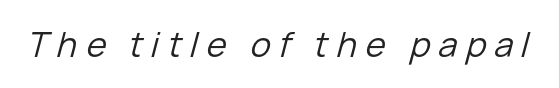
Q: Is the text bold? A: No.
Q: Is the text italic (slanted)? A: Yes, it leans right by about 15 degrees.
Q: Is the text underlined? A: No.
Q: Is the spacing between letters normal or unusually wide? A: Unusually wide.
Q: Width (condensed, normal, or wide)? A: Normal.
Q: Stroke contrast? A: Low.
Q: x-height? A: Medium.
Q: Monospaced? A: No.
